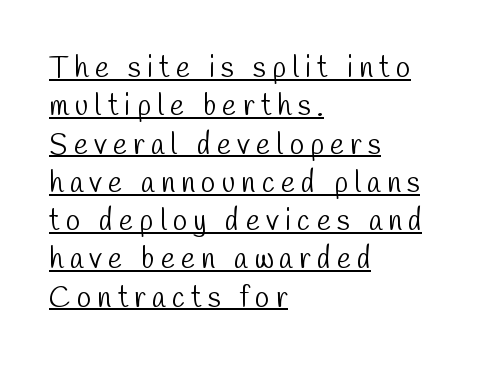
Leading: standard. Spacing verdict: proportional, widths tailored to each character. Each word looks stretched out because of the extra space between its letters. This rendering features underlined lettering.
